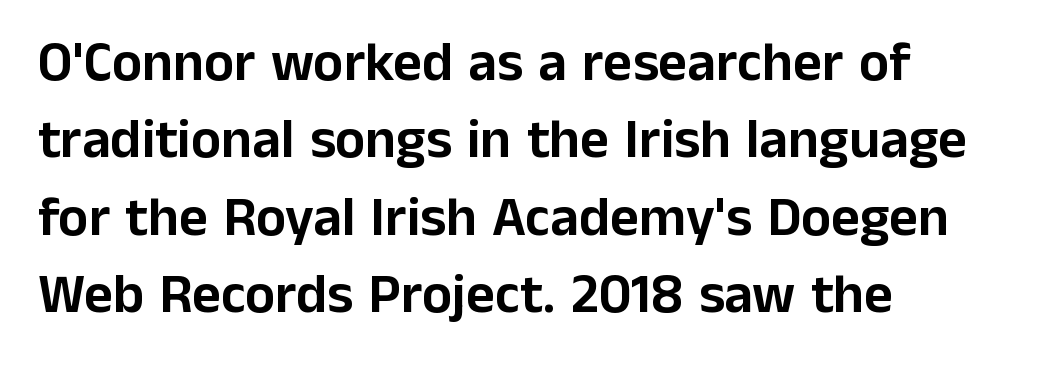
What kind of face is this? One without serifs — a sans. Visually the block forms a straight wall on the left and a jagged coastline on the right. This sample keeps an unexceptional amount of space between lines. The foot of each line stays bare and open. These lines keep a tight, regular rhythm from letter to letter.
